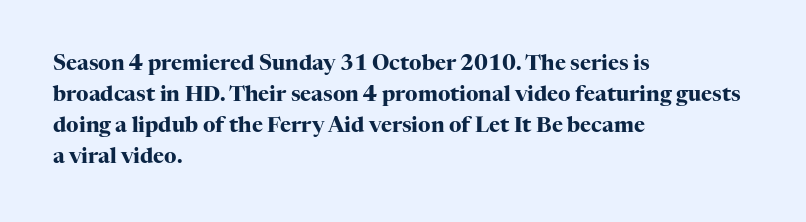
These lines keep a tight, regular rhythm from letter to letter. The typesetting leans heavy: a genuine bold. Line beginnings align vertically; line endings do not. If you drew a line through each stem, it would be perfectly vertical. Letters rest on an invisible, unmarked baseline.
